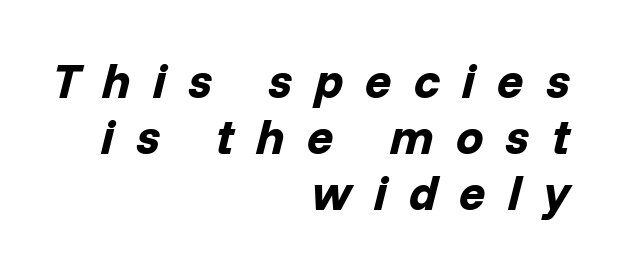
These lines have a slow, spaced-out rhythm from letter to letter. The rag falls on the left side of this text block. Bold? Absolutely — the strokes are thick and heavy. Think of a printed novel: that variable character pitch is what you see here. Slant detected: the letters are inclined. This rendering features lettering with no underline.
